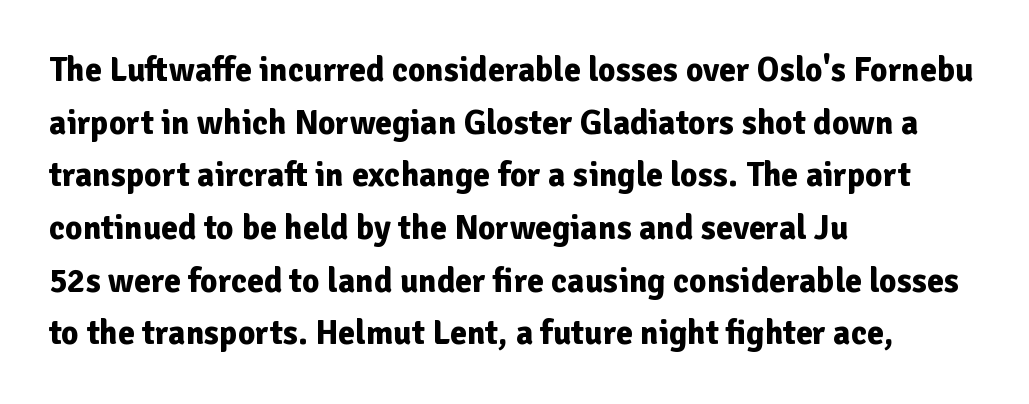
Q: Is the text bold? A: Yes.
Q: Is the text italic (slanted)? A: No, it is upright.
Q: Is the typeface a serif or a sans-serif typeface? A: Sans-serif.
Q: Is the text underlined? A: No.
Q: How is the paragraph aligned? A: Left-aligned.
Q: Is the spacing between letters normal or unusually wide? A: Normal.
Q: Is the spacing between lines tight, normal or loose? A: Normal.
Q: Width (condensed, normal, or wide)? A: Normal.
Q: Stroke contrast? A: Low.
Q: x-height? A: Medium.
Q: Monospaced? A: No.
